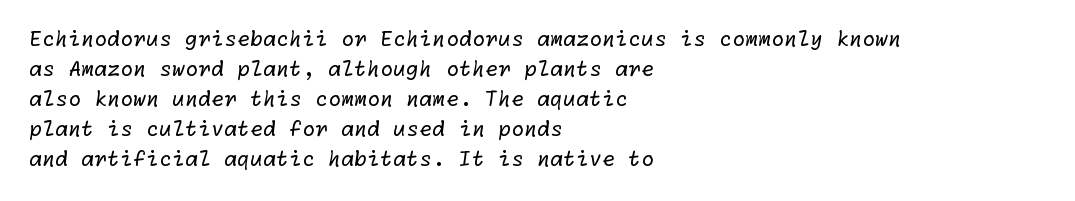
The image shows 21 px text type; set left-aligned, normal line spacing (1.43x), normal letter spacing, not underlined.
